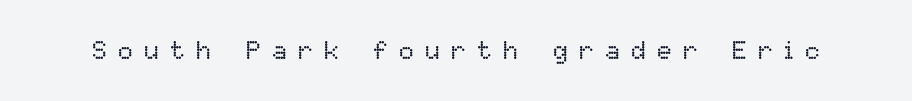
The image shows 25 px text type, upright; set unusually wide letter spacing (+0.44 em), not underlined.
